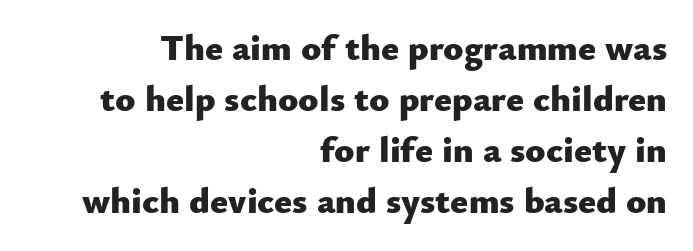
The image shows 37 px heavy sans-serif type, upright; set right-aligned, normal line spacing (1.38x), normal letter spacing, not underlined; low stroke contrast and a small x-height.
